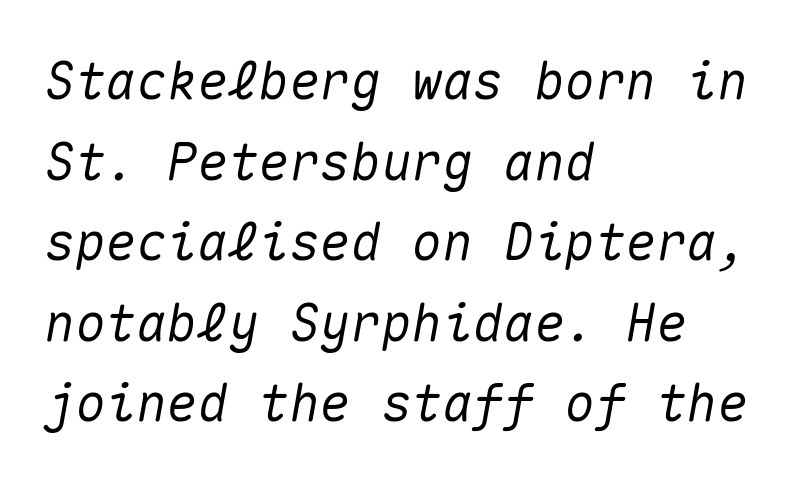
{"italic": "yes", "lean": "right", "slant_degrees": 10, "width": "normal", "stroke_contrast": "medium", "x_height": "medium", "monospaced": "yes", "underline": "no", "align": "left", "line_spacing": "normal", "line_spacing_ratio": 1.58, "letter_spacing": "normal", "letter_spacing_em": 0.0, "glyph_px": 51}
